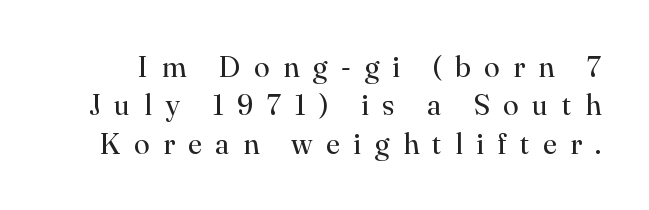
The image shows 29 px regular-weight serif type, upright; set normal line spacing (1.32x), unusually wide letter spacing (+0.46 em), not underlined; high stroke contrast and a small x-height.
